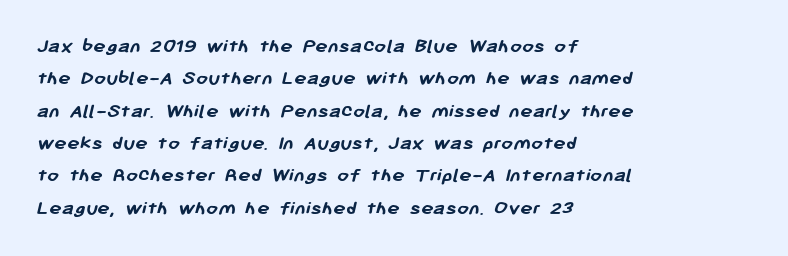
The passage shown stacks its lines at a standard gap. The line texture is even and compact thanks to regular tracking. The lines are quadded left. In terms of weight, the rendering is a true, heavy bold. The foot of each line stays bare and open.
